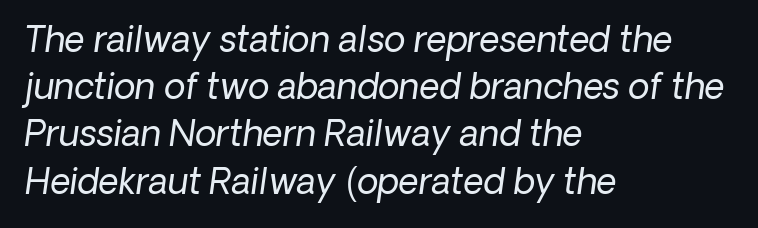
Stroke terminals: plain, sans-serif. What's the leading like? Ordinary, nothing unusual. The space directly below the letters is spotless. The rendering uses natural spacing where letterforms have individual widths. The passage shown has conventional tracking throughout. Ink coverage per letter is moderate at most.
